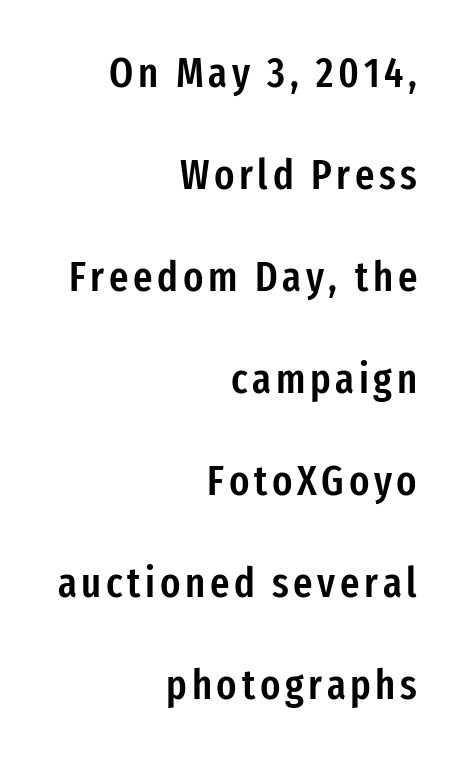
{"serif": "no", "italic": "no", "bold": "semi", "weight": "semibold", "width": "condensed", "stroke_contrast": "low", "x_height": "medium", "monospaced": "no", "underline": "no", "align": "right", "line_spacing": "loose", "line_spacing_ratio": 2.43, "glyph_px": 42}
